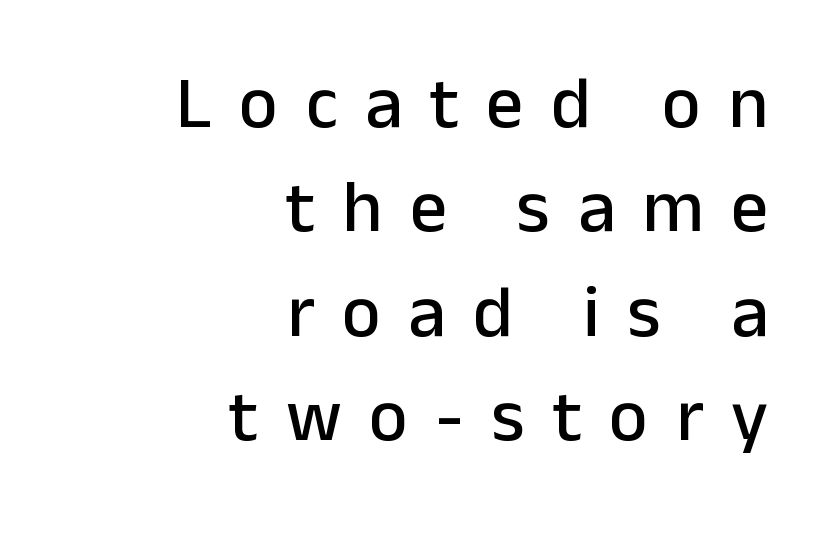
Q: Is the text italic (slanted)? A: No, it is upright.
Q: Is the typeface a serif or a sans-serif typeface? A: Sans-serif.
Q: Is the text underlined? A: No.
Q: How is the paragraph aligned? A: Right-aligned.
Q: Is the spacing between letters normal or unusually wide? A: Unusually wide.
Q: Is the spacing between lines tight, normal or loose? A: Normal.
Q: Width (condensed, normal, or wide)? A: Normal.
Q: Stroke contrast? A: Low.
Q: x-height? A: Medium.
Q: Monospaced? A: No.
